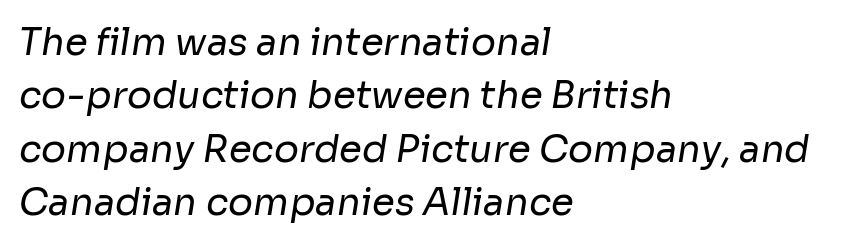
The image shows 37 px regular-weight sans-serif type; set left-aligned, normal line spacing (1.44x), normal letter spacing, not underlined; low stroke contrast and a medium x-height.
